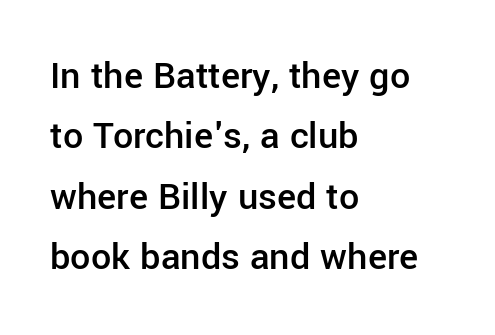
{"serif": "no", "italic": "no", "bold": "semi", "weight": "semibold", "width": "normal", "stroke_contrast": "low", "x_height": "medium", "monospaced": "no", "underline": "no", "align": "left", "line_spacing": "normal", "line_spacing_ratio": 1.51, "letter_spacing": "normal", "letter_spacing_em": 0.0, "glyph_px": 40}
